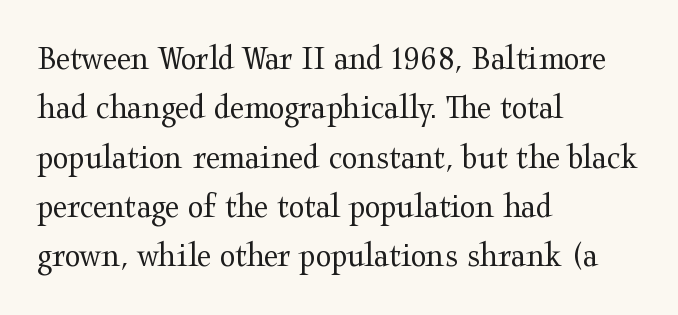
The image shows 36 px regular-weight, wide serif type, upright; set left-aligned, normal line spacing (1.37x), normal letter spacing, not underlined; medium stroke contrast and a medium x-height.
